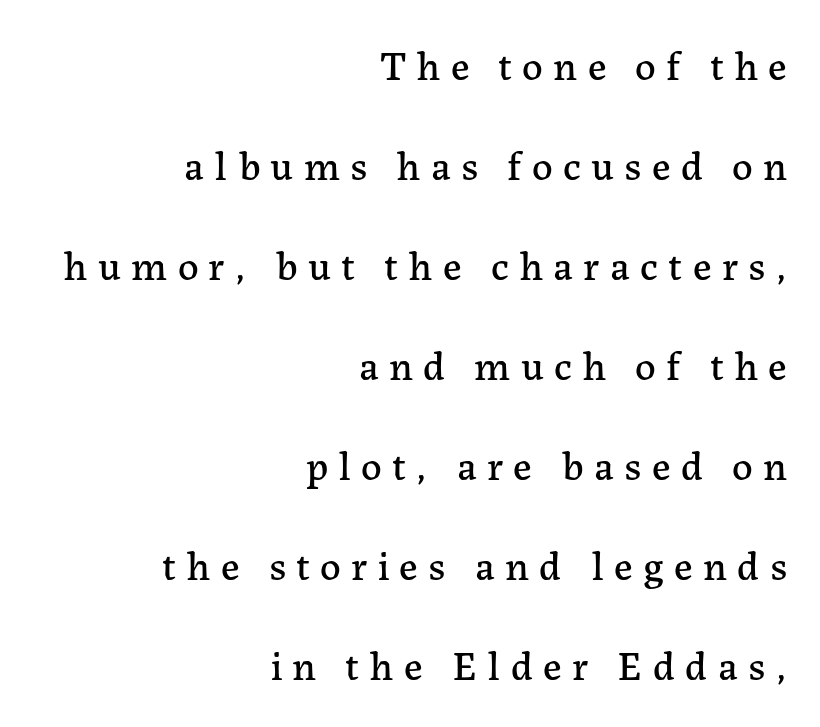
Are there feet on the stems? There are — it's a serif. If you drew a ruler down the right edge, every line would touch it. Think of a printed novel: that variable character pitch is what you see here. The words here are not underlined.
